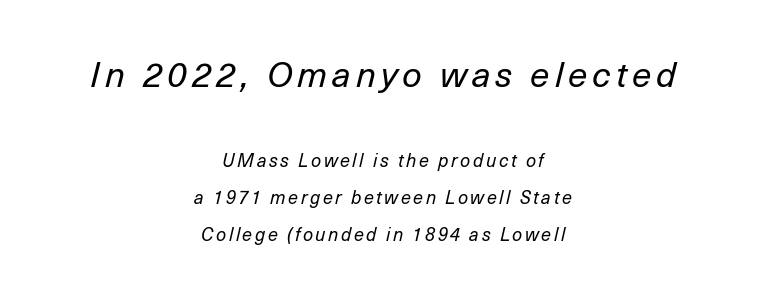
Bold? No — there's no thickening of the strokes. Compared with typical paragraphs, the rows here are farther apart. Underlining? Definitely not there. A typesetter would call this proportional, since set widths differ per character. Quick note: italic. Whoever set this made the first block the dominant, larger element.
